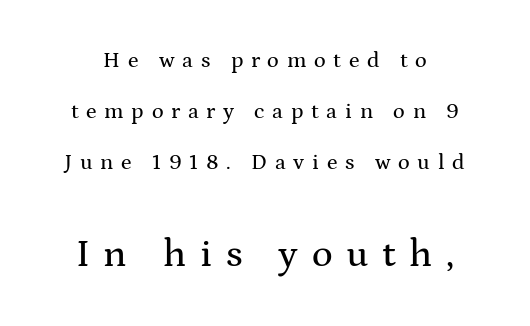
Q: Is the text italic (slanted)? A: No, it is upright.
Q: Is the typeface a serif or a sans-serif typeface? A: Serif.
Q: Is the text underlined? A: No.
Q: Is the spacing between letters normal or unusually wide? A: Unusually wide.
Q: Is the spacing between lines tight, normal or loose? A: Loose.
Q: Which block of text is set in a larger size, the first (top) or the second (bottom)? A: The second (bottom) one.
Q: Width (condensed, normal, or wide)? A: Wide.
Q: Stroke contrast? A: Medium.
Q: x-height? A: Medium.
Q: Monospaced? A: No.
